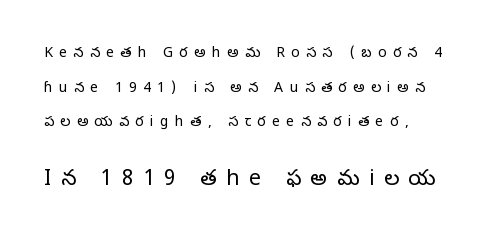
The image shows 21 px text type, upright; set loose line spacing (2.47x), unusually wide letter spacing (+0.46 em), not underlined; the second (bottom) block is 1.5x larger.
